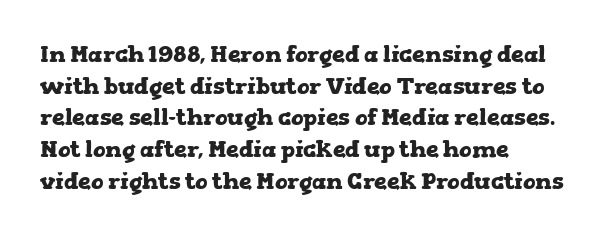
The image shows 23 px bold type, upright; set left-aligned, normal line spacing (1.38x), normal letter spacing, not underlined.
